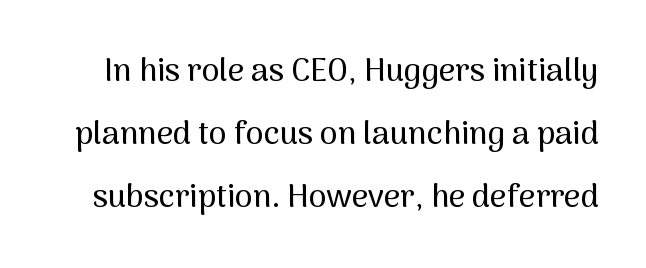
{"serif": "no", "italic": "no", "width": "normal", "stroke_contrast": "medium", "x_height": "medium", "monospaced": "no", "underline": "no", "line_spacing": "loose", "line_spacing_ratio": 1.97, "letter_spacing": "normal", "letter_spacing_em": 0.0, "glyph_px": 32}
